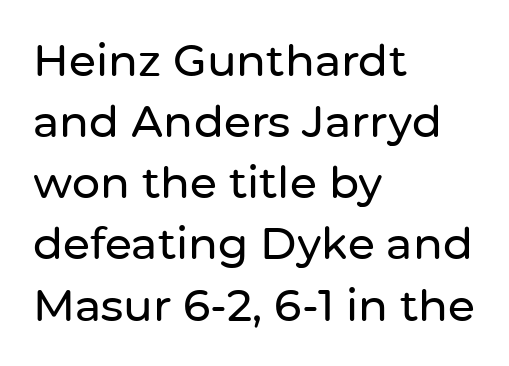
The glyphs in this specimen are sans serif. Bare-footed words on every line. Posture: upright roman. Does the copy run flush right? No — it runs flush left.
